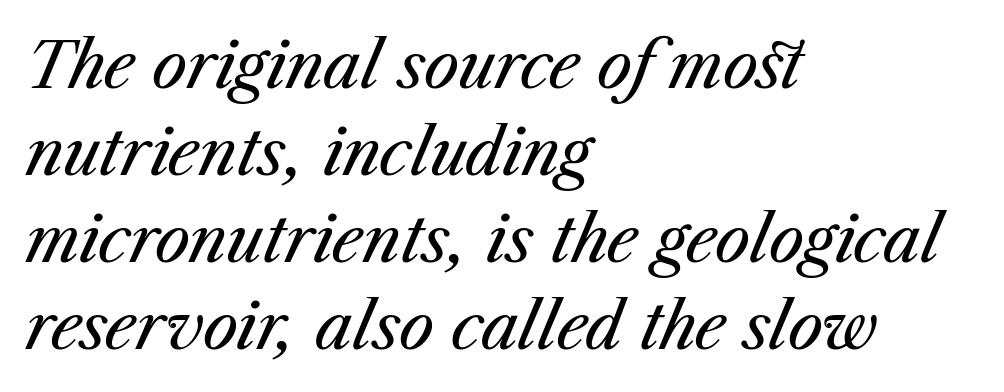
The image shows 63 px regular-weight type, italic (leaning right); set left-aligned, normal line spacing (1.38x), normal letter spacing, not underlined; medium stroke contrast and a medium x-height.
